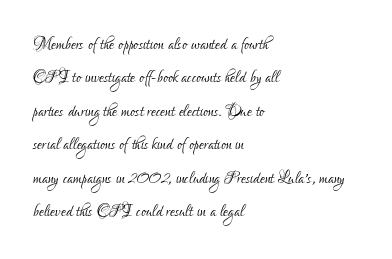
The image shows 22 px text type; set left-aligned, normal line spacing (1.52x), normal letter spacing, not underlined.
